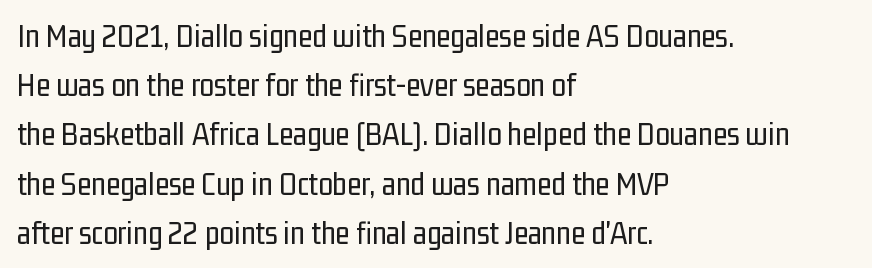
Q: Is the text bold? A: No.
Q: Is the text italic (slanted)? A: No, it is upright.
Q: Is the typeface a serif or a sans-serif typeface? A: Sans-serif.
Q: Is the text underlined? A: No.
Q: How is the paragraph aligned? A: Left-aligned.
Q: Is the spacing between letters normal or unusually wide? A: Normal.
Q: Is the spacing between lines tight, normal or loose? A: Normal.
Q: Width (condensed, normal, or wide)? A: Condensed.
Q: Stroke contrast? A: Low.
Q: x-height? A: Medium.
Q: Monospaced? A: No.
